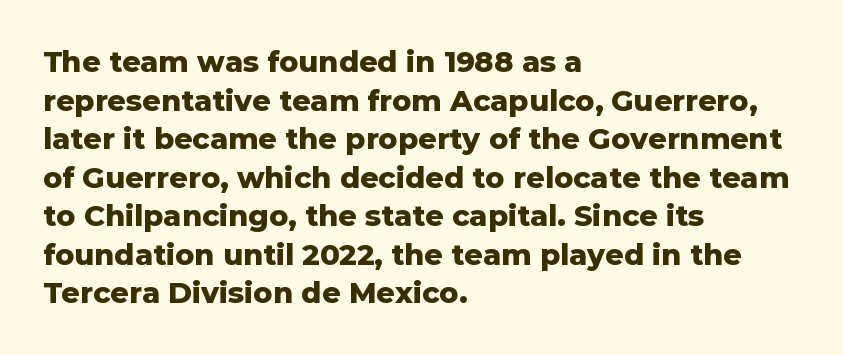
{"serif": "no", "italic": "no", "bold": "yes", "weight": "heavy", "width": "normal", "stroke_contrast": "low", "x_height": "medium", "monospaced": "no", "underline": "no", "align": "left", "line_spacing": "normal", "line_spacing_ratio": 1.33, "letter_spacing": "normal", "letter_spacing_em": 0.0, "glyph_px": 29}
